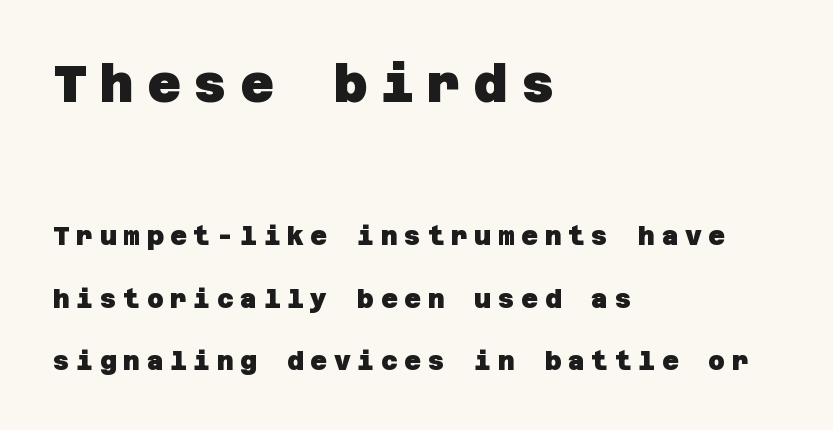
Line spacing here is loose. What stands out about the letter spacing? Its width — letters are far apart. Is this a sans? Yes — the strokes have no serifs. Plain, unruled lines of type. Caption: bold face, heavy strokes.
